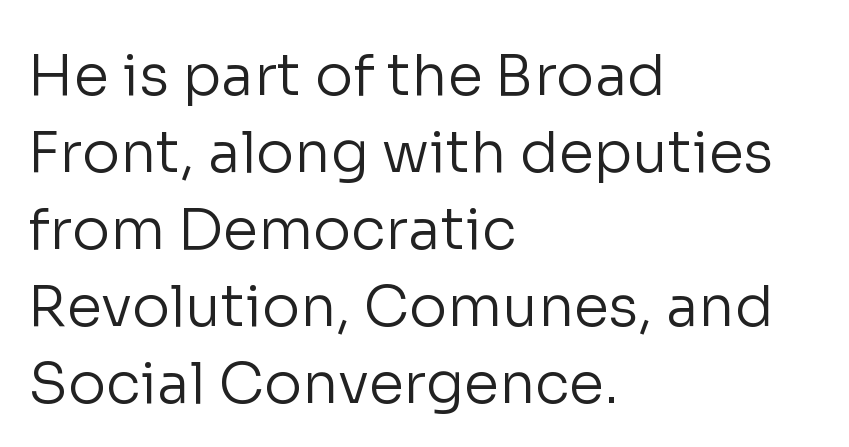
The image shows 57 px regular-weight sans-serif type, upright; set left-aligned, normal line spacing (1.35x), normal letter spacing, not underlined; low stroke contrast and a medium x-height.
